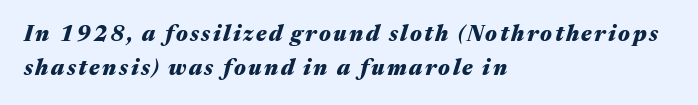
Does the copy run flush right? No — it runs flush left. The characters look thick and weighty, a clear bold. Does the lettering tilt? It does — this is italic. Honestly, the row spacing looks completely unremarkable.
